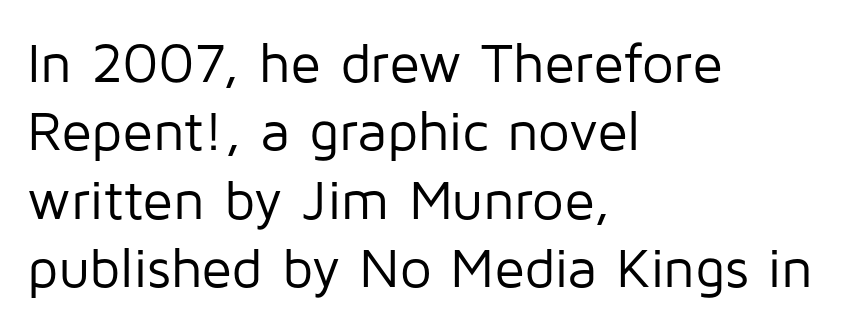
The image shows 56 px regular-weight sans-serif type, upright; set left-aligned, line spacing 1.22x, normal letter spacing, not underlined; low stroke contrast and a medium x-height.
